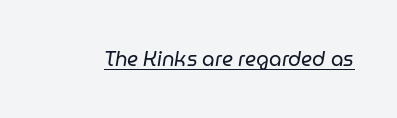
The image shows 20 px text type, italic (leaning right); set normal letter spacing, underlined.
